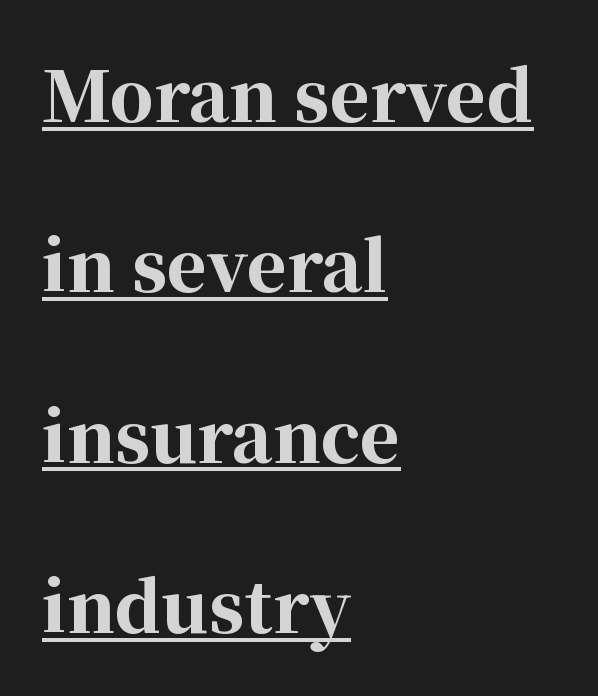
The letters stand upright; this is a roman face. Compared with a centered layout, this one pins lines to the left instead. Default kerning and tracking; the words read as compact shapes. Font category for this specimen: serif. The passage shown stacks its lines with a broad gap. Students, observe the line beneath the letters — that is underlining.
